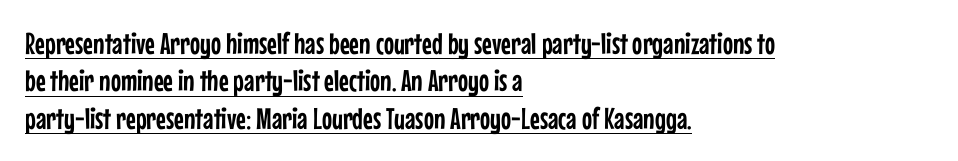
Horizontal alignment here is leftward, the default for most running prose. Posture: vertical. What decoration does the sample have? An underline. Varying glyph widths throughout — classic text-font behaviour. What's the leading like? Ordinary, nothing unusual. To sum up the face: it is a sans, with no serifs.
